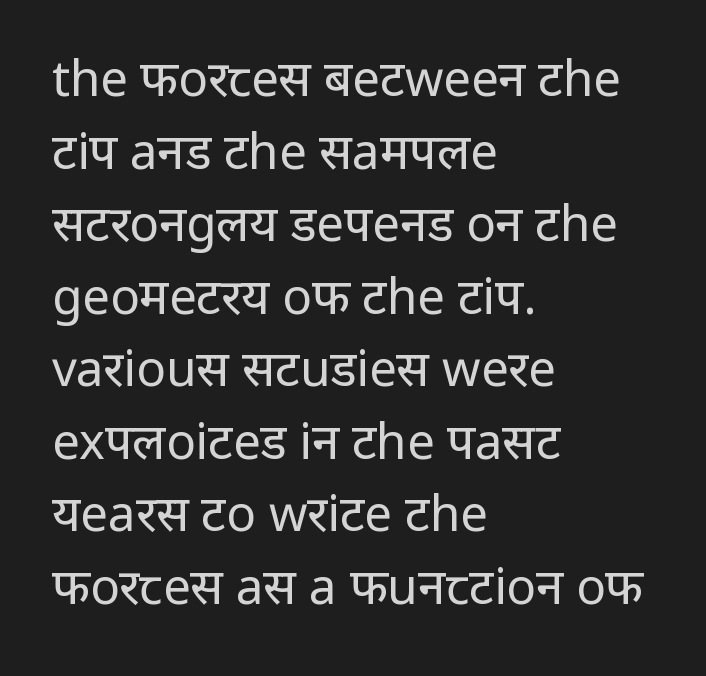
Q: Is the text bold? A: No.
Q: Is the text italic (slanted)? A: No, it is upright.
Q: Is the typeface a serif or a sans-serif typeface? A: Sans-serif.
Q: Is the text underlined? A: No.
Q: How is the paragraph aligned? A: Left-aligned.
Q: Is the spacing between letters normal or unusually wide? A: Normal.
Q: Is the spacing between lines tight, normal or loose? A: Normal.
Q: Width (condensed, normal, or wide)? A: Normal.
Q: Stroke contrast? A: Low.
Q: x-height? A: Medium.
Q: Monospaced? A: No.
